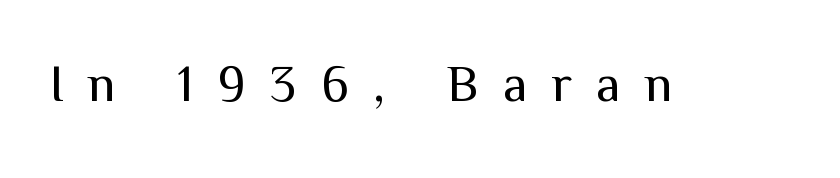
Q: Is the text bold? A: No.
Q: Is the text italic (slanted)? A: No, it is upright.
Q: Is the typeface a serif or a sans-serif typeface? A: Sans-serif.
Q: Is the text underlined? A: No.
Q: Is the spacing between letters normal or unusually wide? A: Unusually wide.
Q: Width (condensed, normal, or wide)? A: Normal.
Q: Stroke contrast? A: Medium.
Q: x-height? A: Medium.
Q: Monospaced? A: No.
